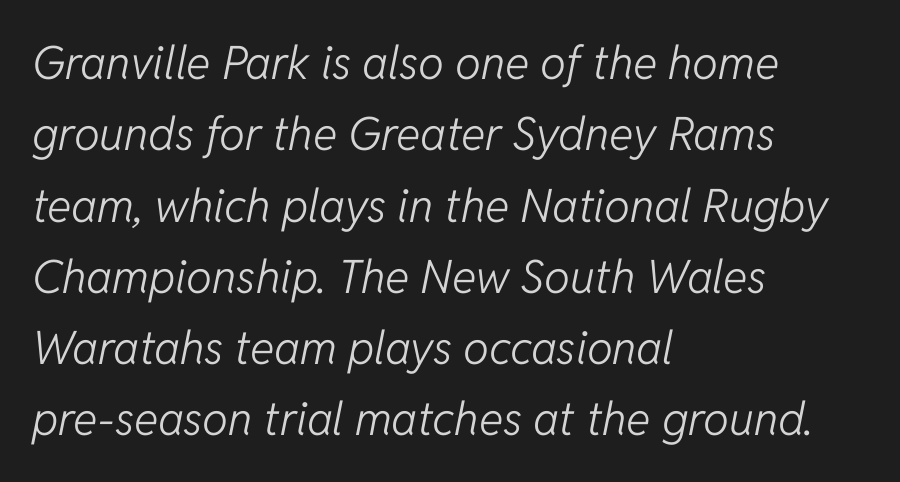
Q: Is the text bold? A: No.
Q: Is the text italic (slanted)? A: Yes, it leans right by about 11 degrees.
Q: Is the text underlined? A: No.
Q: How is the paragraph aligned? A: Left-aligned.
Q: Is the spacing between letters normal or unusually wide? A: Normal.
Q: Is the spacing between lines tight, normal or loose? A: Normal.
Q: Width (condensed, normal, or wide)? A: Normal.
Q: Stroke contrast? A: Low.
Q: x-height? A: Medium.
Q: Monospaced? A: No.
